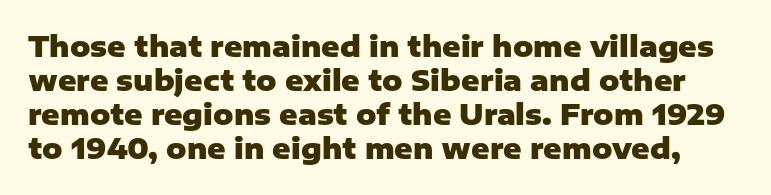
Q: Is the text bold? A: Yes.
Q: Is the text italic (slanted)? A: No, it is upright.
Q: Is the typeface a serif or a sans-serif typeface? A: Sans-serif.
Q: Is the text underlined? A: No.
Q: Is the spacing between letters normal or unusually wide? A: Normal.
Q: Width (condensed, normal, or wide)? A: Normal.
Q: Stroke contrast? A: Low.
Q: x-height? A: Medium.
Q: Monospaced? A: No.
